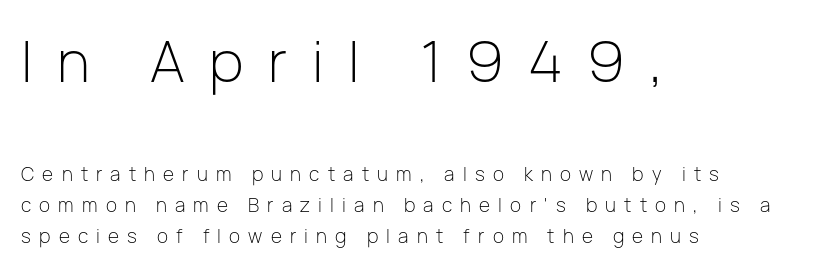
Q: Is the text bold? A: No.
Q: Is the text italic (slanted)? A: No, it is upright.
Q: Is the typeface a serif or a sans-serif typeface? A: Sans-serif.
Q: Is the text underlined? A: No.
Q: How is the paragraph aligned? A: Left-aligned.
Q: Is the spacing between letters normal or unusually wide? A: Unusually wide.
Q: Is the spacing between lines tight, normal or loose? A: Normal.
Q: Which block of text is set in a larger size, the first (top) or the second (bottom)? A: The first (top) one.
Q: Width (condensed, normal, or wide)? A: Normal.
Q: Stroke contrast? A: Low.
Q: x-height? A: Medium.
Q: Monospaced? A: No.
